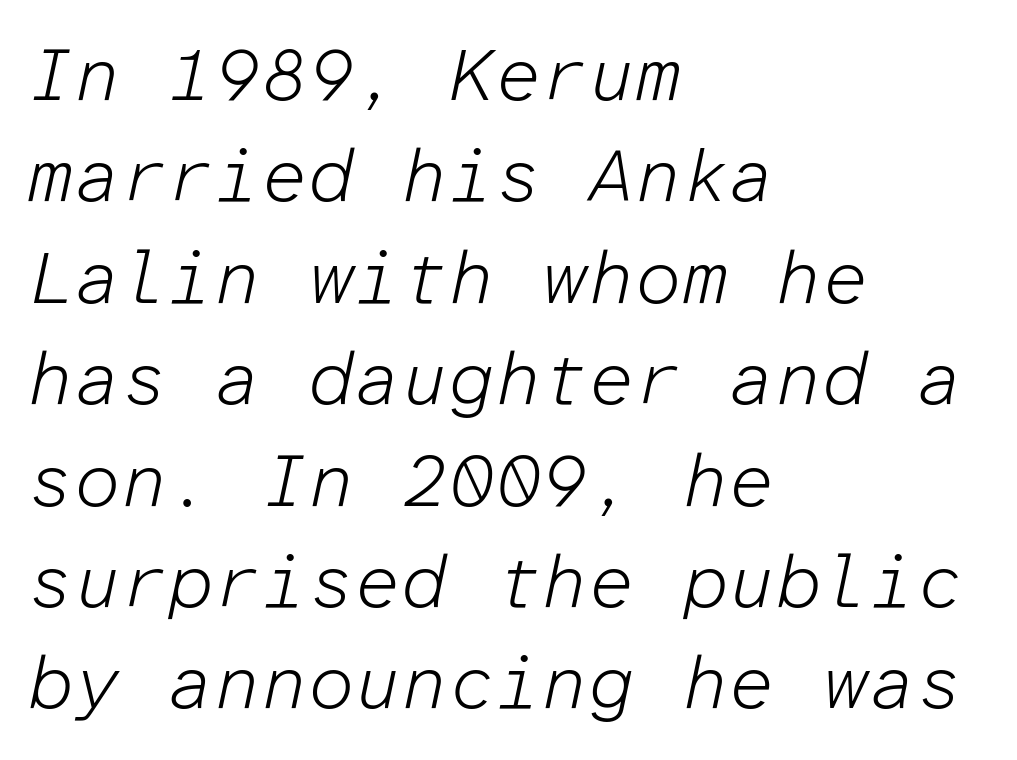
Q: Is the text bold? A: No.
Q: Is the text italic (slanted)? A: Yes, it leans right by about 12 degrees.
Q: Is the text underlined? A: No.
Q: How is the paragraph aligned? A: Left-aligned.
Q: Is the spacing between letters normal or unusually wide? A: Normal.
Q: Is the spacing between lines tight, normal or loose? A: Normal.
Q: Width (condensed, normal, or wide)? A: Normal.
Q: Stroke contrast? A: Low.
Q: x-height? A: Medium.
Q: Monospaced? A: Yes.
